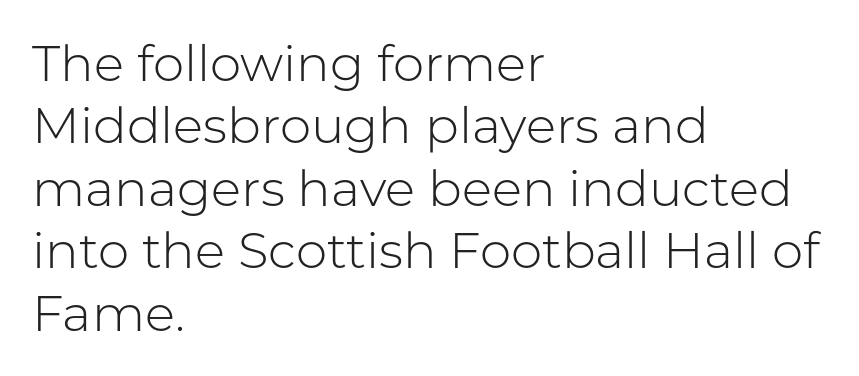
The image shows 50 px light sans-serif type, upright; set left-aligned, normal line spacing (1.25x), normal letter spacing, not underlined; low stroke contrast and a medium x-height.
